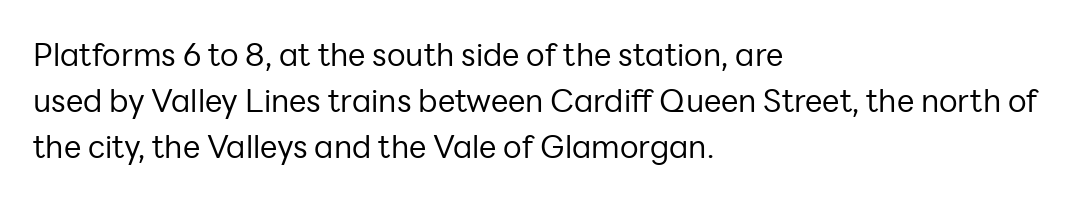
Q: Is the text bold? A: No.
Q: Is the text italic (slanted)? A: No, it is upright.
Q: Is the typeface a serif or a sans-serif typeface? A: Sans-serif.
Q: Is the text underlined? A: No.
Q: How is the paragraph aligned? A: Left-aligned.
Q: Is the spacing between letters normal or unusually wide? A: Normal.
Q: Is the spacing between lines tight, normal or loose? A: Normal.
Q: Width (condensed, normal, or wide)? A: Normal.
Q: Stroke contrast? A: Low.
Q: x-height? A: Medium.
Q: Monospaced? A: No.
